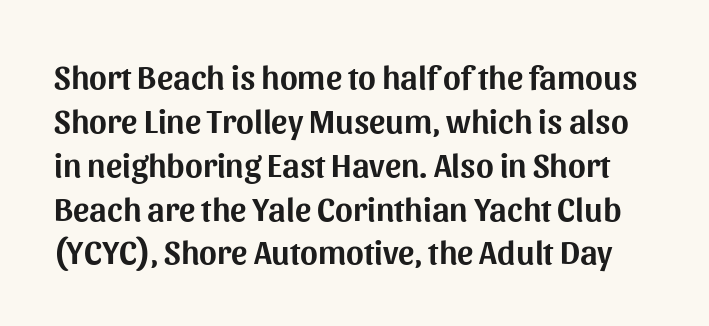
{"serif": "no", "italic": "no", "width": "normal", "stroke_contrast": "medium", "x_height": "medium", "monospaced": "no", "underline": "no", "line_spacing": "normal", "line_spacing_ratio": 1.29, "letter_spacing": "normal", "letter_spacing_em": 0.0, "glyph_px": 34}
